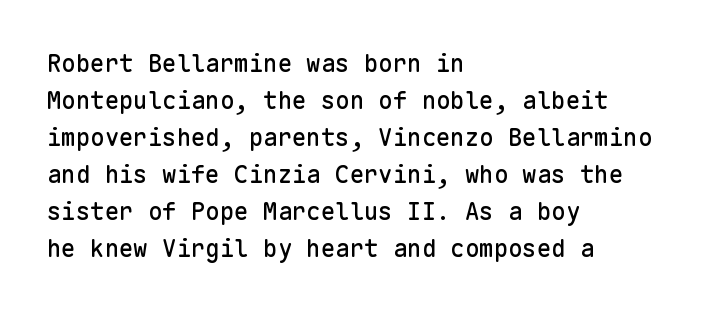
The image shows 24 px text type, upright; set left-aligned, normal line spacing (1.54x), normal letter spacing, not underlined.
